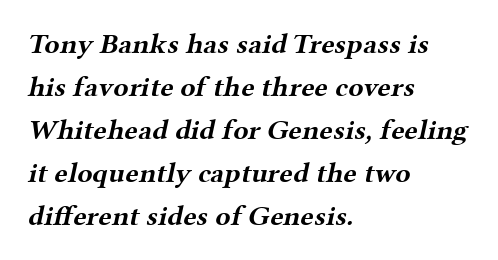
The image shows 28 px bold, wide serif type; set left-aligned, normal line spacing (1.54x), normal letter spacing, not underlined; medium stroke contrast and a medium x-height.
